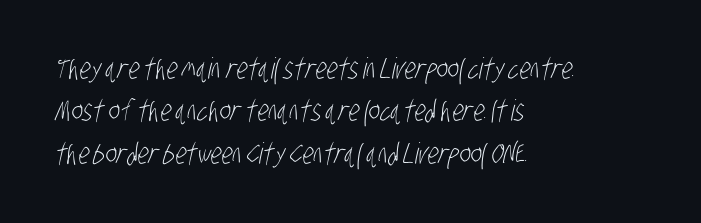
Spacing between characters is what you'd get straight out of the box. No extra ink here — the face is not bold. If you drew a ruler down the left edge, every line would touch it. The glyphs are unaccompanied by any horizontal stroke below them.
